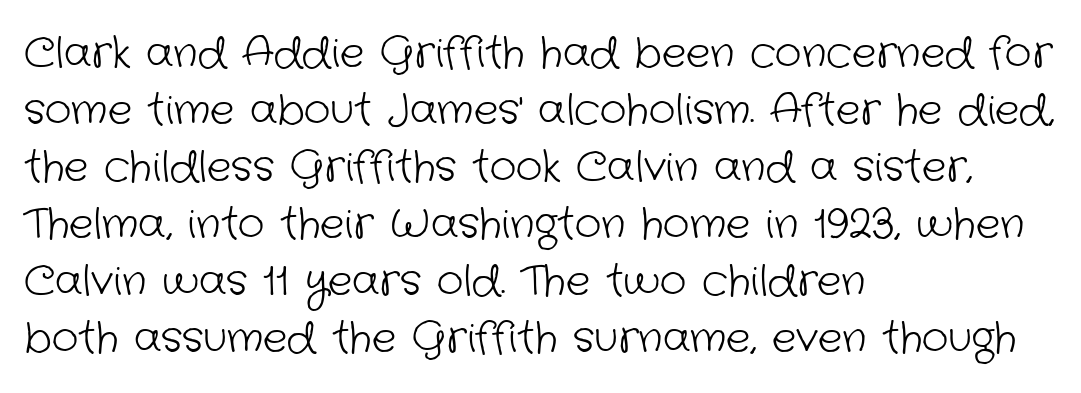
{"serif": "no", "bold": "no", "weight": "light", "width": "normal", "stroke_contrast": "low", "x_height": "medium", "monospaced": "no", "underline": "no", "align": "left", "line_spacing": "normal", "line_spacing_ratio": 1.39, "letter_spacing": "normal", "letter_spacing_em": 0.0, "glyph_px": 41}
